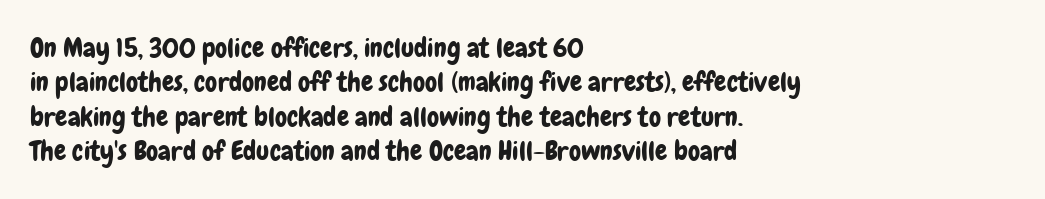
Do the letters lean? They stand straight. Lines of text with bare space underneath. The passage shown stacks its lines at a standard gap. Casual observation: everything's shoved over to the left.
